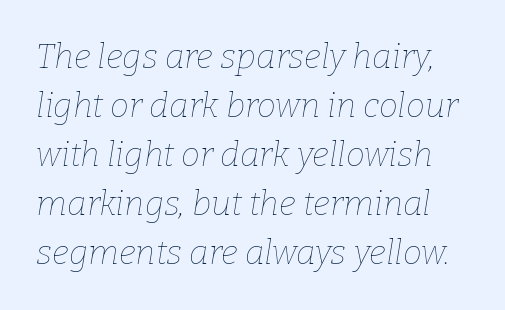
{"italic": "yes", "lean": "right", "slant_degrees": 9, "bold": "no", "weight": "thin", "width": "normal", "stroke_contrast": "low", "x_height": "medium", "monospaced": "no", "underline": "no", "line_spacing": "normal", "line_spacing_ratio": 1.44, "letter_spacing": "normal", "letter_spacing_em": 0.0, "glyph_px": 34}
